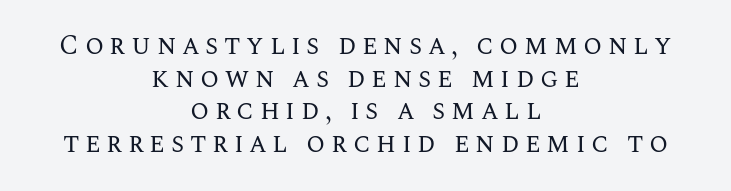
{"italic": "no", "bold": "no", "underline": "no", "align": "center", "line_spacing_ratio": 1.21, "letter_spacing": "wide", "letter_spacing_em": 0.21, "glyph_px": 27}
